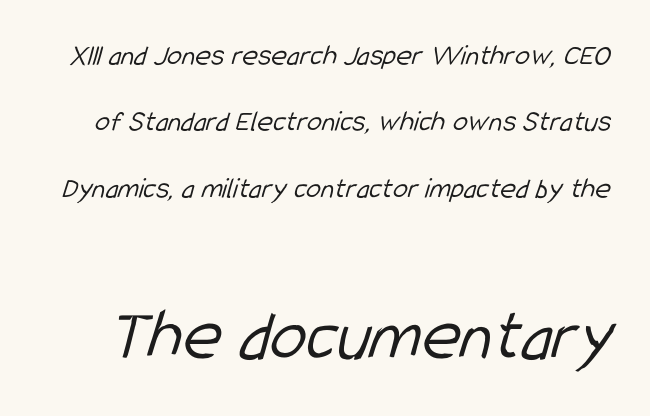
Q: Is the text bold? A: No.
Q: Is the typeface a serif or a sans-serif typeface? A: Sans-serif.
Q: Is the text underlined? A: No.
Q: Is the spacing between letters normal or unusually wide? A: Normal.
Q: Is the spacing between lines tight, normal or loose? A: Loose.
Q: Which block of text is set in a larger size, the first (top) or the second (bottom)? A: The second (bottom) one.
Q: Width (condensed, normal, or wide)? A: Condensed.
Q: Stroke contrast? A: Low.
Q: x-height? A: Medium.
Q: Monospaced? A: No.
